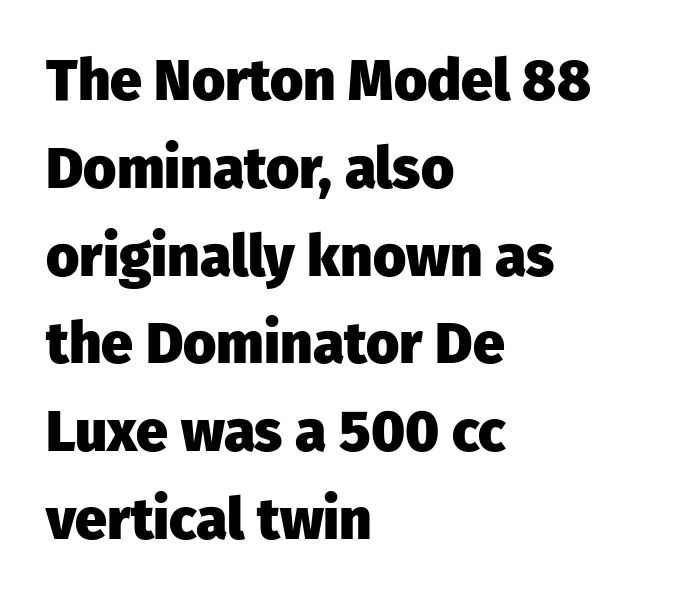
Q: Is the text bold? A: Yes.
Q: Is the text italic (slanted)? A: No, it is upright.
Q: Is the typeface a serif or a sans-serif typeface? A: Sans-serif.
Q: Is the text underlined? A: No.
Q: How is the paragraph aligned? A: Left-aligned.
Q: Is the spacing between letters normal or unusually wide? A: Normal.
Q: Is the spacing between lines tight, normal or loose? A: Normal.
Q: Width (condensed, normal, or wide)? A: Normal.
Q: Stroke contrast? A: Low.
Q: x-height? A: Medium.
Q: Monospaced? A: No.
